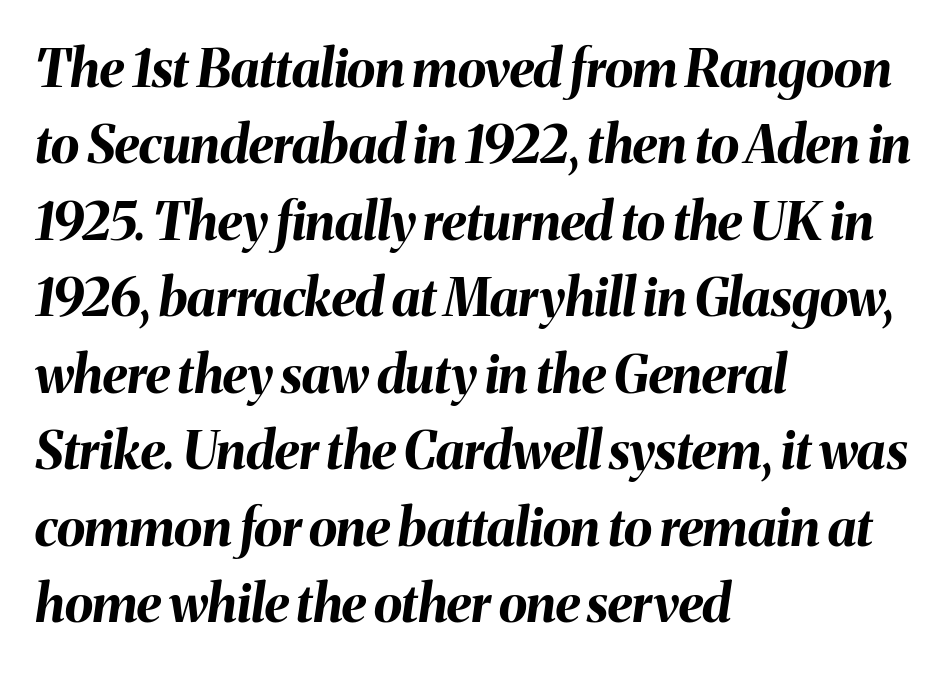
{"italic": "yes", "lean": "right", "slant_degrees": 8, "bold": "yes", "weight": "bold", "width": "normal", "stroke_contrast": "medium", "x_height": "medium", "monospaced": "no", "underline": "no", "align": "left", "line_spacing": "normal", "line_spacing_ratio": 1.47, "letter_spacing": "normal", "letter_spacing_em": 0.0, "glyph_px": 52}
